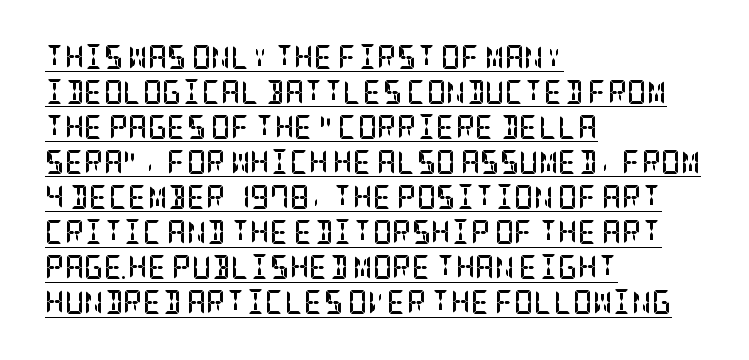
{"italic": "no", "bold": "yes", "underline": "yes", "align": "left", "line_spacing": "normal", "line_spacing_ratio": 1.46, "letter_spacing": "normal", "letter_spacing_em": 0.0, "glyph_px": 24}
